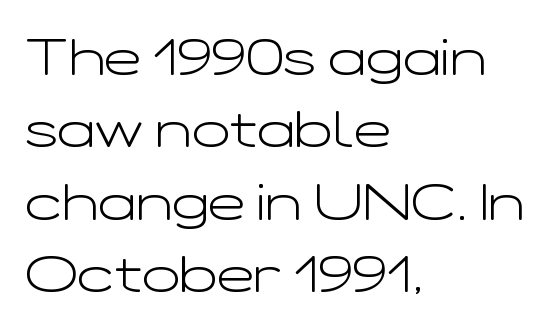
{"serif": "no", "italic": "no", "bold": "no", "weight": "light", "width": "wide", "stroke_contrast": "low", "x_height": "medium", "monospaced": "no", "underline": "no", "align": "left", "line_spacing": "normal", "line_spacing_ratio": 1.45, "letter_spacing": "normal", "letter_spacing_em": 0.0, "glyph_px": 50}
